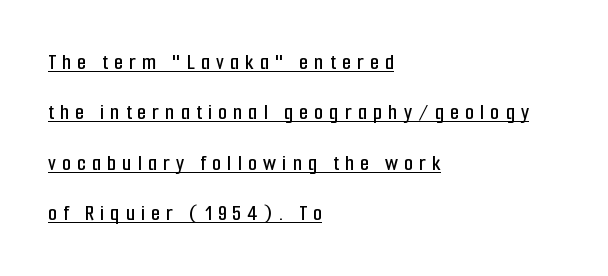
The image shows 23 px text type, upright; set left-aligned, loose line spacing (2.19x), unusually wide letter spacing (+0.27 em), underlined.
